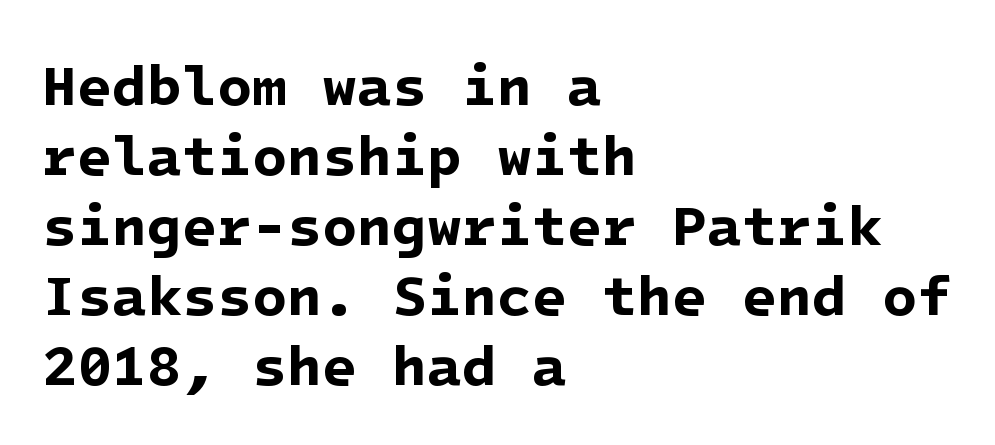
The face used here is a sans, in the tradition of grotesques and geometrics. Rule under the text: the space is simply empty. This sample is left-justified, so line endings fall wherever the words run out. The font is running at its bold setting. A typesetter would call this zero additional tracking.
